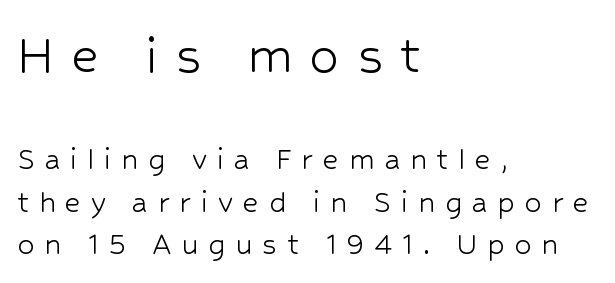
Underlining? Definitely not there. Weight: in the light-to-regular range. To sum up the face: it is a sans, with no serifs. Casual observation: everything's shoved over to the left. The letters in the upper block stand taller than those in the block below. The tracking jumps out immediately: characters are airy and widely separated.
